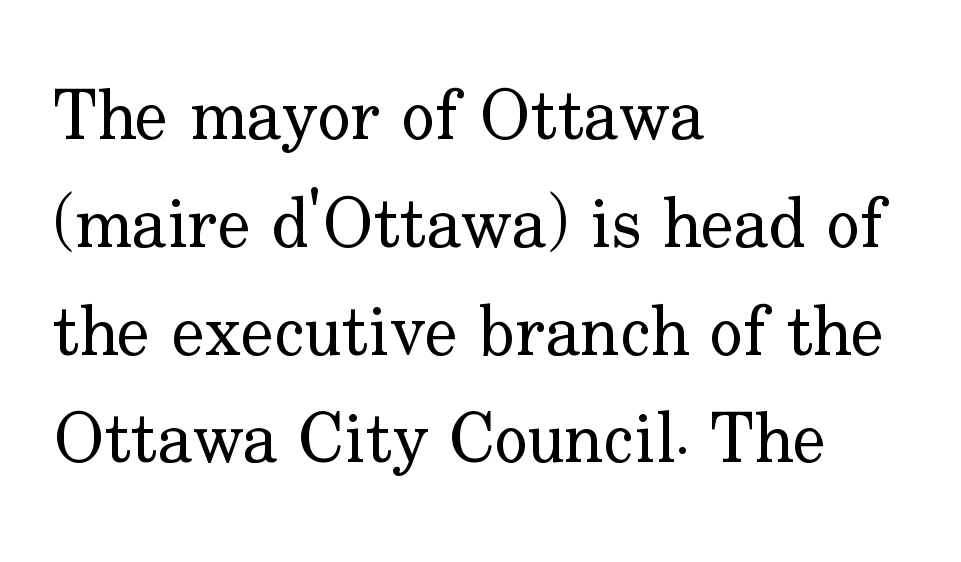
The image shows 70 px regular-weight serif type, upright; set left-aligned, normal line spacing (1.54x), normal letter spacing, not underlined; low stroke contrast and a small x-height.
